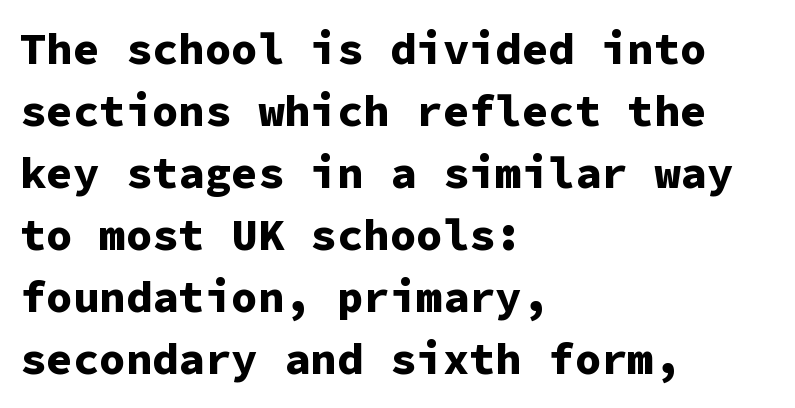
The face used here is monospaced, like something from a code editor. Stroke terminals: plain, sans-serif. No italicization has been applied; the sample stays upright. This rendering uses left alignment, leaving the right contour irregular. A typesetter would call this zero additional tracking. In terms of leading, this rendering sits right in the middle.
